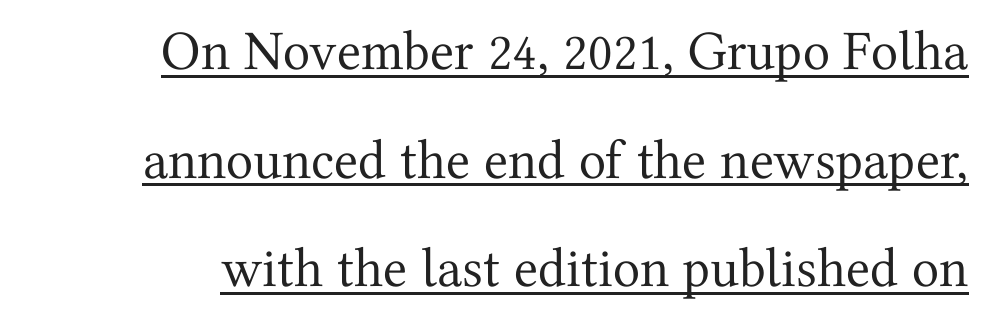
The image shows 56 px regular-weight serif type, upright; set right-aligned, loose line spacing (1.94x), normal letter spacing, underlined; medium stroke contrast and a medium x-height.
